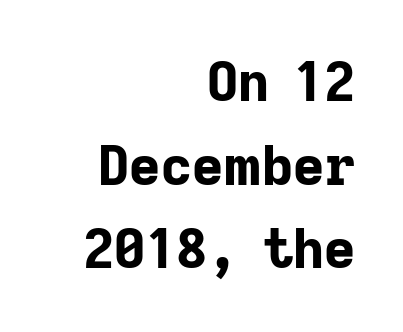
The rendering uses natural spacing where letterforms have individual widths. Unmarked baselines from the first word to the last. A roman cut, with each character standing at attention. Does the weight exceed regular? Yes, all the way to bold. What stands out about the letter spacing? Nothing — it is the standard amount. Note: no serifs on the glyphs.
